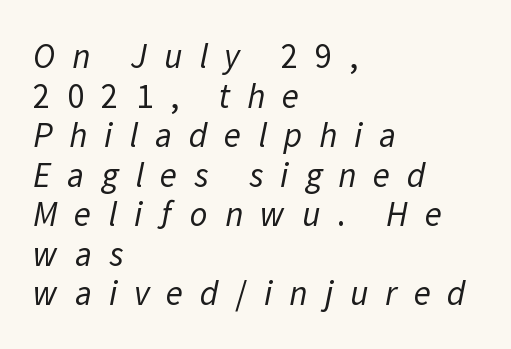
These lines are set flush left with a ragged right edge. A clean baseline with only descenders dipping below it. Is this a fixed-width face? No — the glyphs have proportional, varying widths. The type family on display is of the sans-serif kind. No chunkiness to these letters — they're not bold. Inter-character spacing is expanded well beyond the font's built-in metrics.
